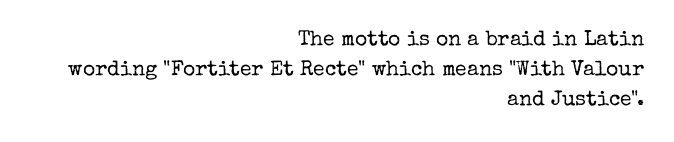
The image shows 21 px text type, upright; set right-aligned, normal line spacing (1.42x), normal letter spacing, not underlined.
